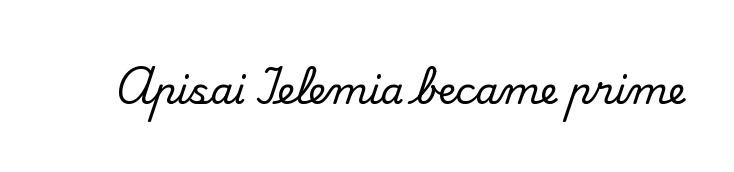
{"width": "normal", "stroke_contrast": "medium", "x_height": "small", "monospaced": "no", "underline": "no", "letter_spacing": "normal", "letter_spacing_em": 0.0, "glyph_px": 37}
